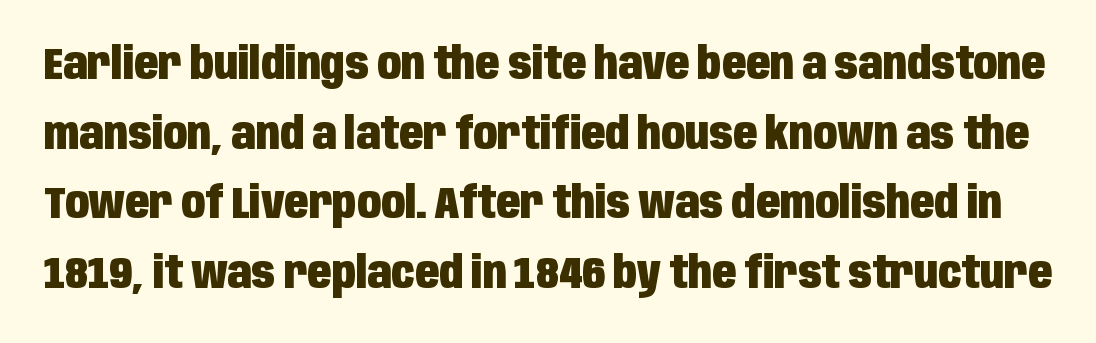
{"serif": "no", "italic": "no", "bold": "yes", "weight": "heavy", "width": "condensed", "stroke_contrast": "low", "x_height": "large", "monospaced": "no", "underline": "no", "line_spacing": "normal", "line_spacing_ratio": 1.58, "letter_spacing": "normal", "letter_spacing_em": 0.0, "glyph_px": 44}
